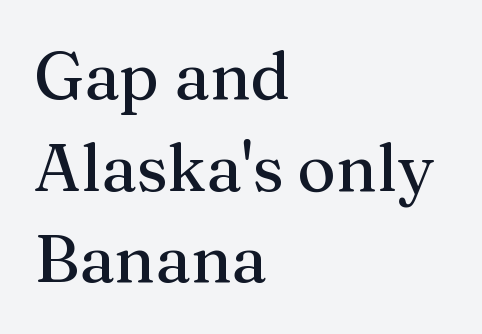
The image shows 66 px serif type, upright; set left-aligned, normal line spacing (1.39x), normal letter spacing, not underlined; medium stroke contrast and a medium x-height.
